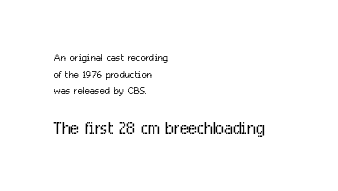
{"italic": "no", "bold": "no", "underline": "no", "align": "left", "line_spacing_ratio": 1.18, "letter_spacing": "normal", "letter_spacing_em": 0.0, "larger_block": "second", "size_ratio": 1.64, "glyph_px": 23}
